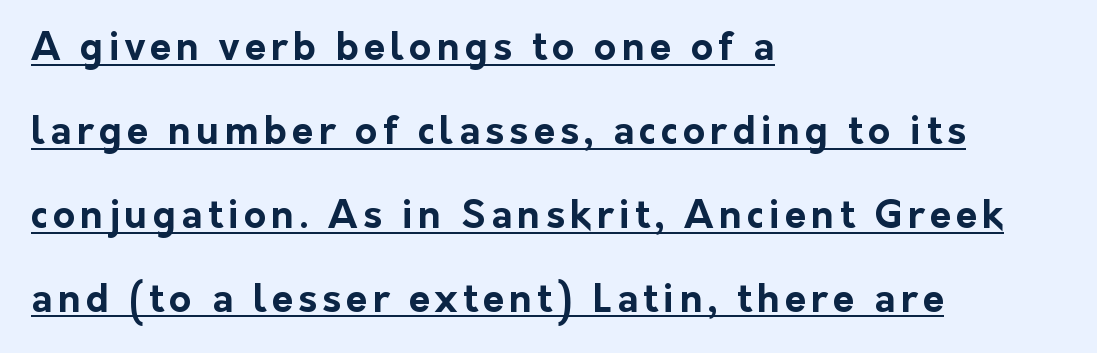
Q: Is the text bold? A: Yes.
Q: Is the text italic (slanted)? A: No, it is upright.
Q: Is the typeface a serif or a sans-serif typeface? A: Sans-serif.
Q: Is the text underlined? A: Yes.
Q: How is the paragraph aligned? A: Left-aligned.
Q: Is the spacing between lines tight, normal or loose? A: Loose.
Q: Width (condensed, normal, or wide)? A: Normal.
Q: Stroke contrast? A: Low.
Q: x-height? A: Medium.
Q: Monospaced? A: No.
